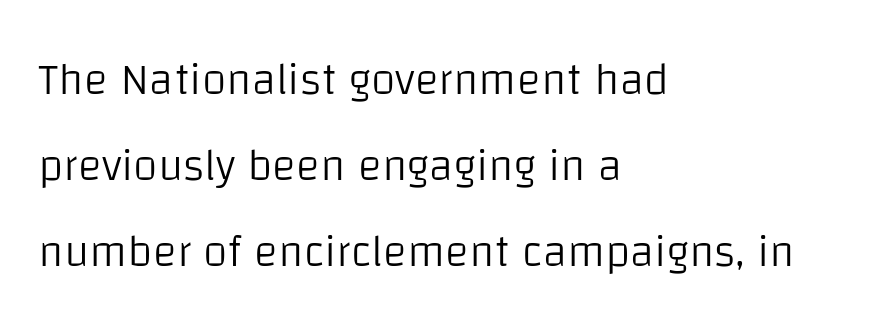
Honestly, the letter spacing is just normal — you wouldn't notice it. The designer dialed line spacing up above the default. Is this a heavy cut? Hardly; it is regular or lighter. Grotesque or geometric, the face here clearly has no serifs.
